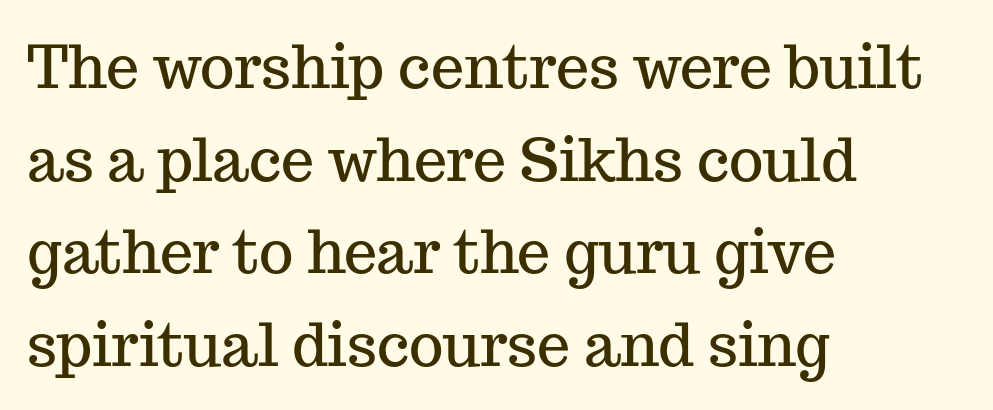
Q: Is the text italic (slanted)? A: No, it is upright.
Q: Is the typeface a serif or a sans-serif typeface? A: Serif.
Q: Is the text underlined? A: No.
Q: How is the paragraph aligned? A: Left-aligned.
Q: Is the spacing between letters normal or unusually wide? A: Normal.
Q: Is the spacing between lines tight, normal or loose? A: Normal.
Q: Width (condensed, normal, or wide)? A: Normal.
Q: Stroke contrast? A: Medium.
Q: x-height? A: Medium.
Q: Monospaced? A: No.
